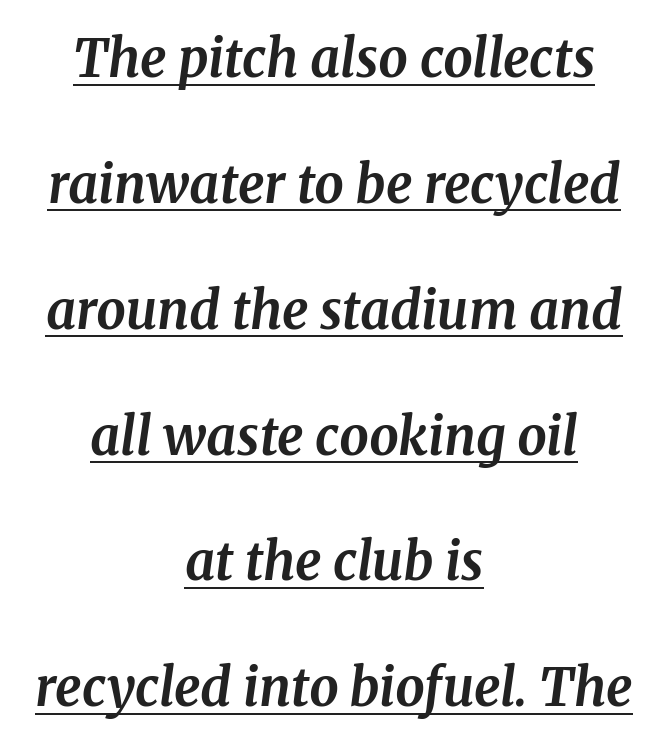
One-word summary of the alignment: center. There's an unmistakable incline to the writing here. What kind of face is this? One with serifs. Between one letter and the next there's only the usual sliver of space. Is this a fixed-width face? No — the glyphs have proportional, varying widths. The face used here appears with an underline applied.
